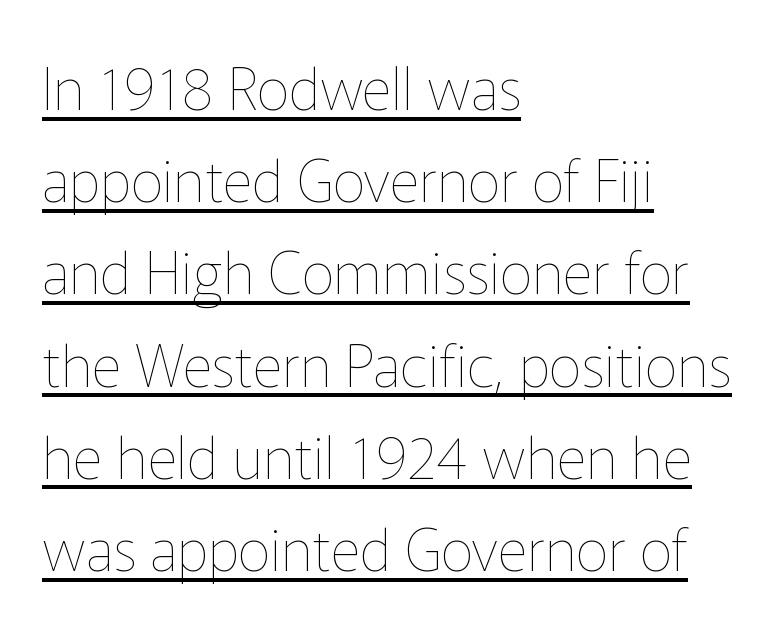
Q: Is the text bold? A: No.
Q: Is the text italic (slanted)? A: No, it is upright.
Q: Is the text underlined? A: Yes.
Q: How is the paragraph aligned? A: Left-aligned.
Q: Is the spacing between letters normal or unusually wide? A: Normal.
Q: Is the spacing between lines tight, normal or loose? A: Normal.
Q: Width (condensed, normal, or wide)? A: Normal.
Q: Stroke contrast? A: Low.
Q: x-height? A: Medium.
Q: Monospaced? A: No.
